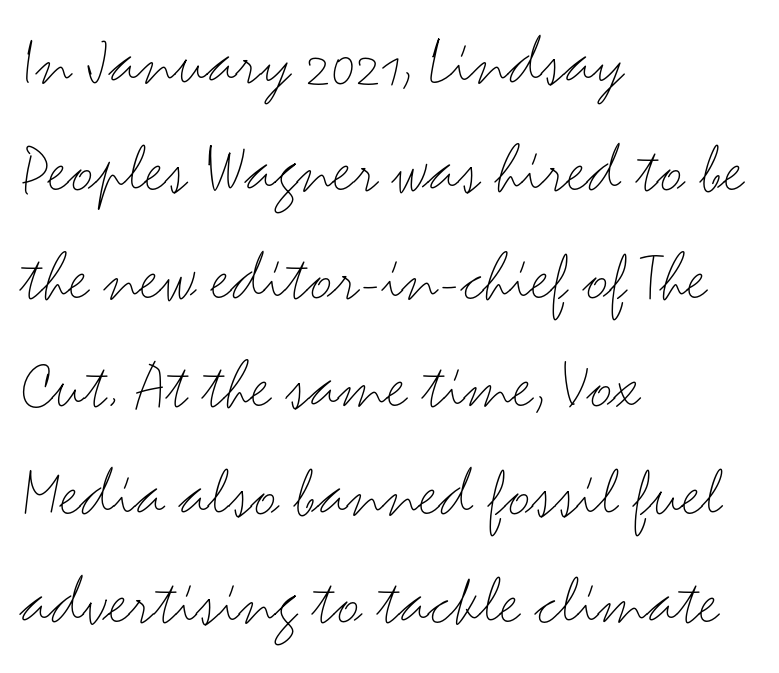
Horizontal bands of white between lines are of average thickness. The lines in this sample share a left origin and differ only in where they stop. Type style note: lacks serifs.
